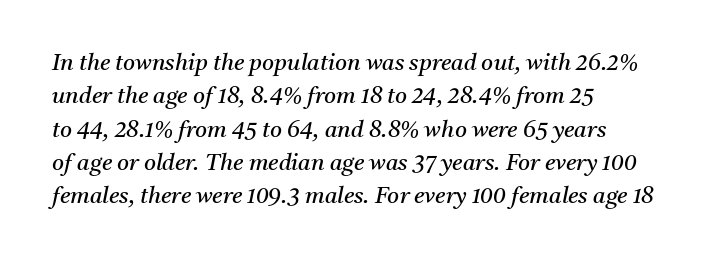
{"italic": "yes", "lean": "right", "slant_degrees": 11, "bold": "no", "underline": "no", "align": "left", "line_spacing": "normal", "line_spacing_ratio": 1.45, "letter_spacing": "normal", "letter_spacing_em": 0.0, "glyph_px": 23}
